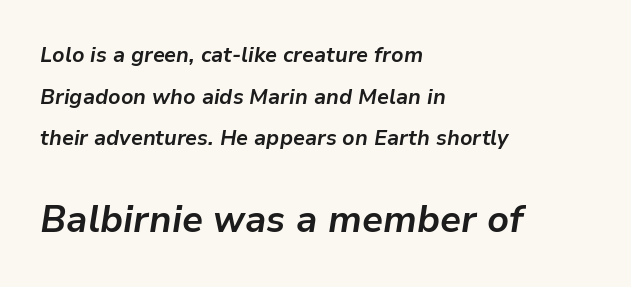
{"italic": "yes", "lean": "right", "slant_degrees": 9, "bold": "yes", "weight": "bold", "width": "normal", "stroke_contrast": "low", "x_height": "medium", "monospaced": "no", "underline": "no", "align": "left", "line_spacing": "loose", "line_spacing_ratio": 1.98, "letter_spacing": "normal", "letter_spacing_em": 0.0, "larger_block": "second", "size_ratio": 1.76, "glyph_px": 37}
